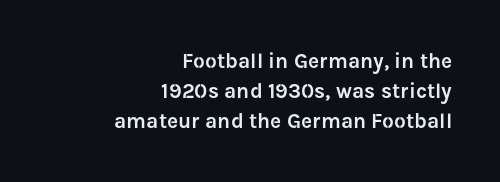
{"italic": "no", "underline": "no", "align": "right", "line_spacing": "normal", "line_spacing_ratio": 1.42, "letter_spacing": "normal", "letter_spacing_em": 0.0, "glyph_px": 21}
